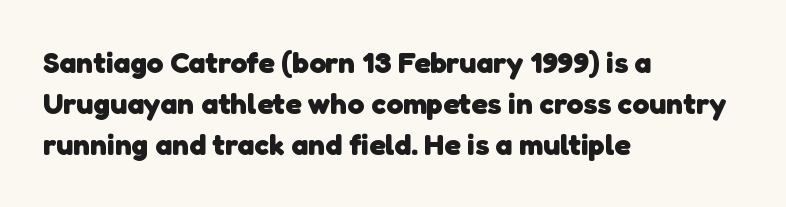
What kind of face is this? One without serifs — a sans. The lines in this sample share a left origin and differ only in where they stop. Think of a printed novel: that variable character pitch is what you see here. The rendering keeps characters at their native spacing. Beneath every word, the page is bare. The characters look thick and weighty, a clear bold.
